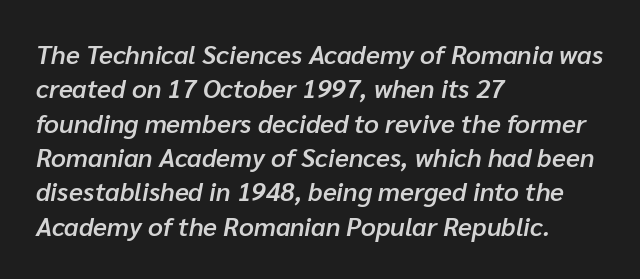
Q: Is the text bold? A: Semi-bold.
Q: Is the text italic (slanted)? A: Yes, it leans right by about 10 degrees.
Q: Is the text underlined? A: No.
Q: How is the paragraph aligned? A: Left-aligned.
Q: Is the spacing between letters normal or unusually wide? A: Normal.
Q: Is the spacing between lines tight, normal or loose? A: Normal.
